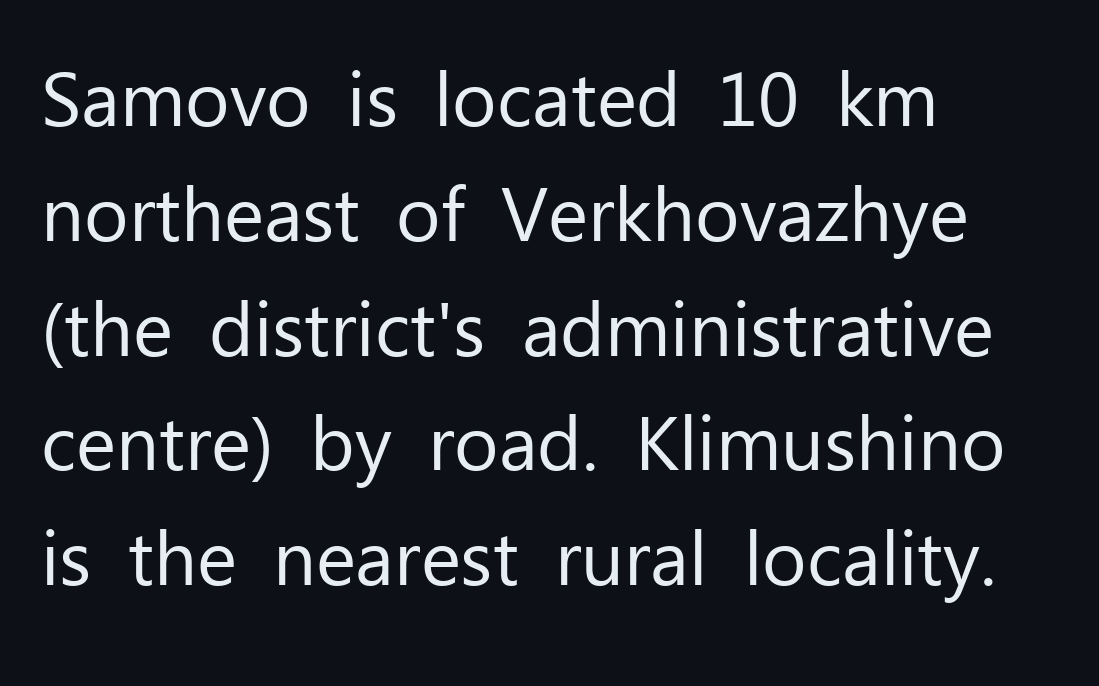
{"serif": "no", "italic": "no", "bold": "no", "weight": "regular", "width": "normal", "stroke_contrast": "low", "x_height": "medium", "monospaced": "no", "underline": "no", "align": "left", "line_spacing": "normal", "line_spacing_ratio": 1.51, "letter_spacing": "normal", "letter_spacing_em": 0.0, "glyph_px": 76}
